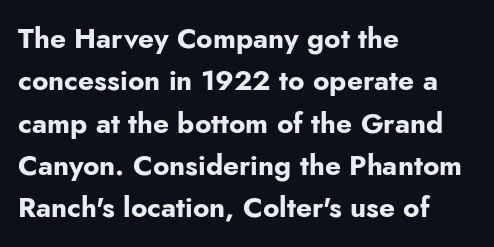
Q: Is the text bold? A: Yes.
Q: Is the text italic (slanted)? A: No, it is upright.
Q: Is the typeface a serif or a sans-serif typeface? A: Sans-serif.
Q: Is the text underlined? A: No.
Q: How is the paragraph aligned? A: Left-aligned.
Q: Is the spacing between letters normal or unusually wide? A: Normal.
Q: Is the spacing between lines tight, normal or loose? A: Normal.
Q: Width (condensed, normal, or wide)? A: Normal.
Q: Stroke contrast? A: Low.
Q: x-height? A: Small.
Q: Monospaced? A: No.
